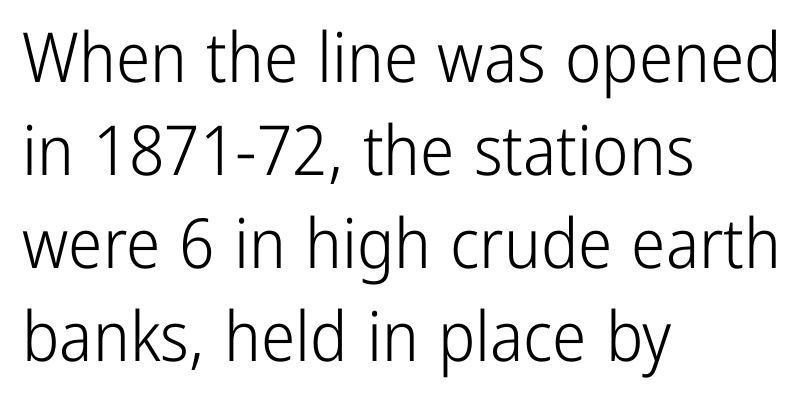
Notice how the passage keeps a crisp vertical edge on the left only. Font category for this specimen: sans-serif. No extra tracking has been applied to these lines. The foot of each line stays bare and open. The block of text has a typical density, with ordinary space between rows. Do the characters align in a grid? No, the font is proportional.
